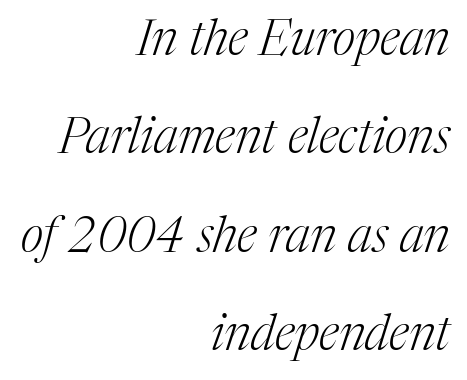
{"serif": "yes", "italic": "yes", "lean": "right", "slant_degrees": 17, "bold": "no", "weight": "light", "width": "normal", "stroke_contrast": "medium", "x_height": "medium", "monospaced": "no", "underline": "no", "align": "right", "line_spacing": "loose", "line_spacing_ratio": 2.01, "letter_spacing": "normal", "letter_spacing_em": 0.0, "glyph_px": 49}
